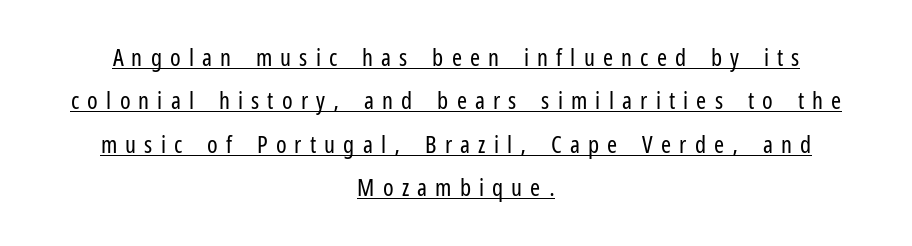
Q: Is the text bold? A: No.
Q: Is the text italic (slanted)? A: No, it is upright.
Q: Is the text underlined? A: Yes.
Q: How is the paragraph aligned? A: Centered.
Q: Is the spacing between letters normal or unusually wide? A: Unusually wide.
